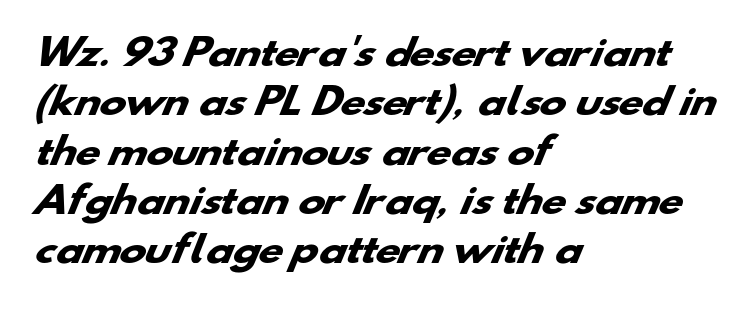
The rendering uses a moderate line-height, typical for paragraphs. Caption: multi-line text, flush left, ragged right. The typesetting leans heavy: a genuine bold. Type style note: lacks serifs. Characters follow at the spacing the type designer built in.
